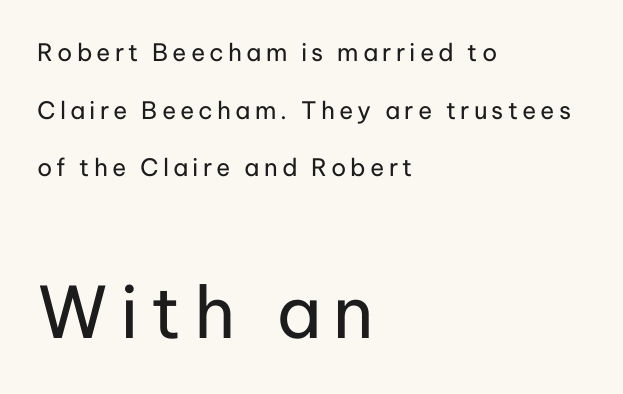
Q: Is the text bold? A: No.
Q: Is the text italic (slanted)? A: No, it is upright.
Q: Is the typeface a serif or a sans-serif typeface? A: Sans-serif.
Q: Is the text underlined? A: No.
Q: How is the paragraph aligned? A: Left-aligned.
Q: Is the spacing between lines tight, normal or loose? A: Loose.
Q: Which block of text is set in a larger size, the first (top) or the second (bottom)? A: The second (bottom) one.
Q: Width (condensed, normal, or wide)? A: Normal.
Q: Stroke contrast? A: Low.
Q: x-height? A: Medium.
Q: Monospaced? A: No.
